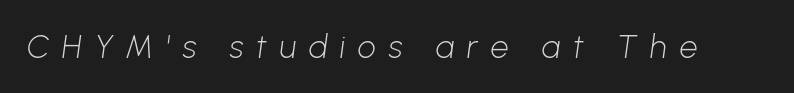
The image shows 32 px light sans-serif type; set unusually wide letter spacing (+0.4 em), not underlined; low stroke contrast and a medium x-height.
